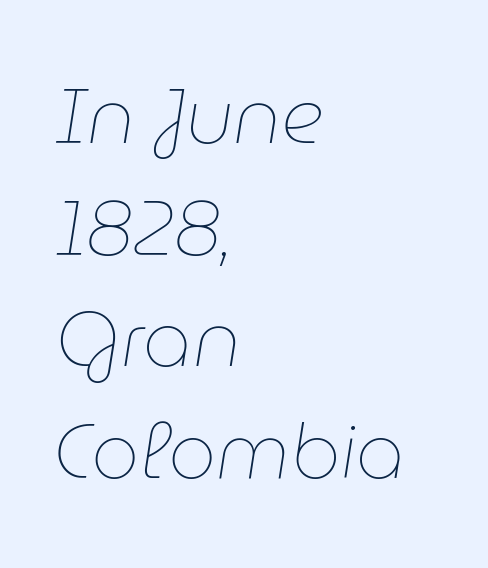
{"italic": "yes", "lean": "right", "slant_degrees": 9, "bold": "no", "weight": "thin", "width": "normal", "stroke_contrast": "low", "x_height": "medium", "monospaced": "no", "underline": "no", "align": "left", "line_spacing": "normal", "line_spacing_ratio": 1.47, "letter_spacing": "normal", "letter_spacing_em": 0.0, "glyph_px": 76}
